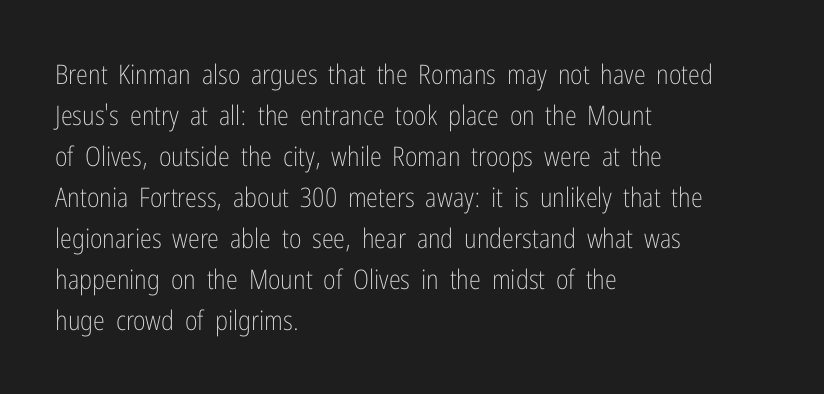
{"italic": "no", "bold": "no", "underline": "no", "align": "left", "line_spacing": "normal", "line_spacing_ratio": 1.52, "letter_spacing": "normal", "letter_spacing_em": 0.0, "glyph_px": 27}
